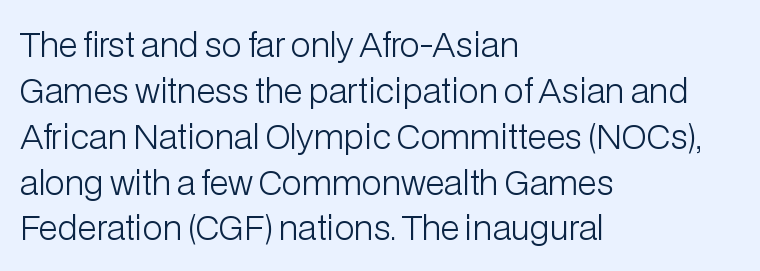
Here the glyphs are tracked normally, forming tight word shapes. The strip under each line holds only bare page. In terms of leading, this rendering sits right in the middle. Bold? No — there's no thickening of the strokes. Caption: multi-line text, flush left, ragged right. In terms of letterform style, serifs are entirely absent.
